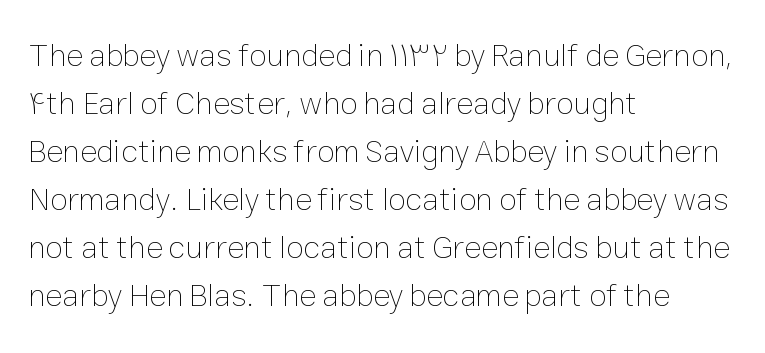
Q: Is the text bold? A: No.
Q: Is the text italic (slanted)? A: No, it is upright.
Q: Is the text underlined? A: No.
Q: How is the paragraph aligned? A: Left-aligned.
Q: Is the spacing between letters normal or unusually wide? A: Normal.
Q: Is the spacing between lines tight, normal or loose? A: Normal.
Q: Width (condensed, normal, or wide)? A: Normal.
Q: Stroke contrast? A: Low.
Q: x-height? A: Medium.
Q: Monospaced? A: No.
